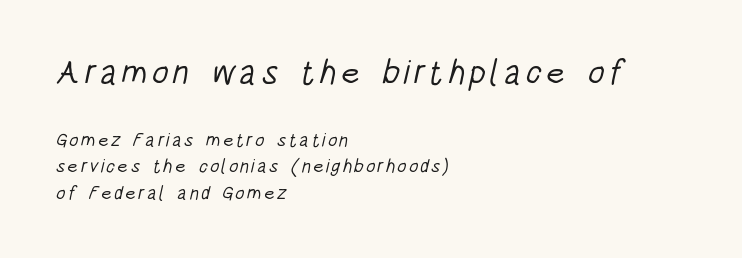
{"serif": "no", "bold": "no", "weight": "light", "width": "condensed", "stroke_contrast": "low", "x_height": "large", "monospaced": "no", "underline": "no", "align": "left", "line_spacing": "normal", "line_spacing_ratio": 1.4, "larger_block": "first", "size_ratio": 1.79, "glyph_px": 34}
